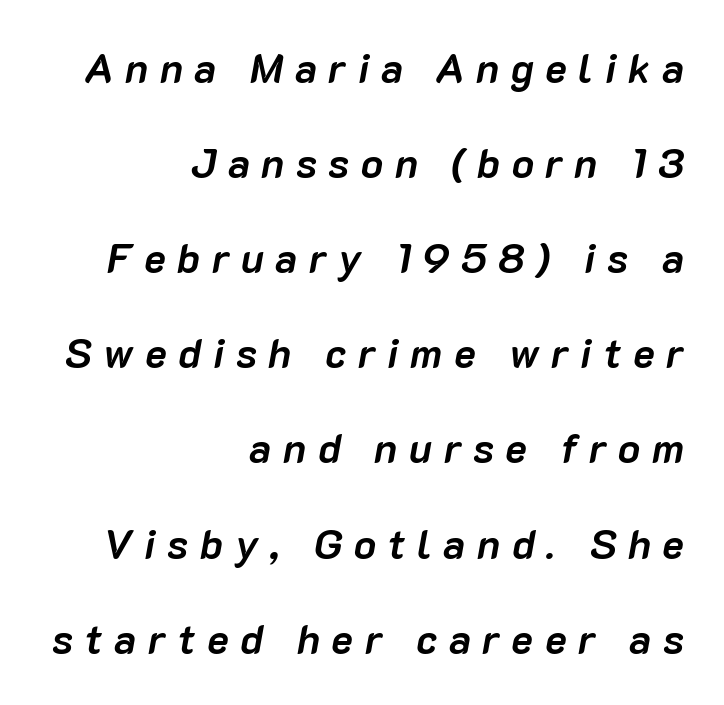
{"italic": "yes", "lean": "right", "slant_degrees": 10, "bold": "yes", "weight": "semibold", "width": "normal", "stroke_contrast": "low", "x_height": "medium", "monospaced": "no", "underline": "no", "align": "right", "line_spacing": "loose", "line_spacing_ratio": 2.32, "letter_spacing": "wide", "letter_spacing_em": 0.28, "glyph_px": 41}
